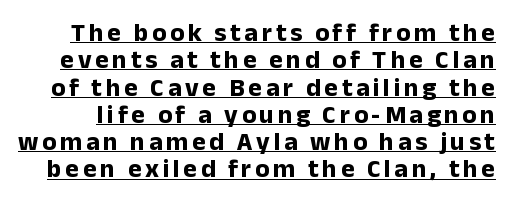
{"italic": "no", "bold": "yes", "underline": "yes", "line_spacing": "tight", "line_spacing_ratio": 1.05, "glyph_px": 26}
